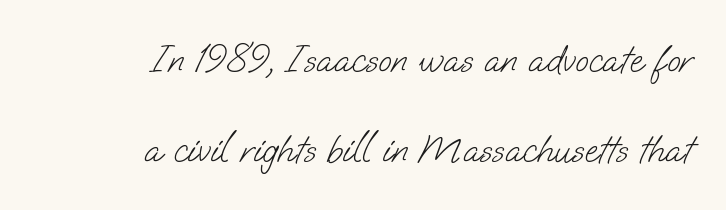
{"serif": "no", "bold": "no", "weight": "light", "width": "normal", "stroke_contrast": "low", "x_height": "small", "monospaced": "no", "underline": "no", "align": "right", "line_spacing": "loose", "line_spacing_ratio": 2.32, "letter_spacing": "normal", "letter_spacing_em": 0.0, "glyph_px": 39}
